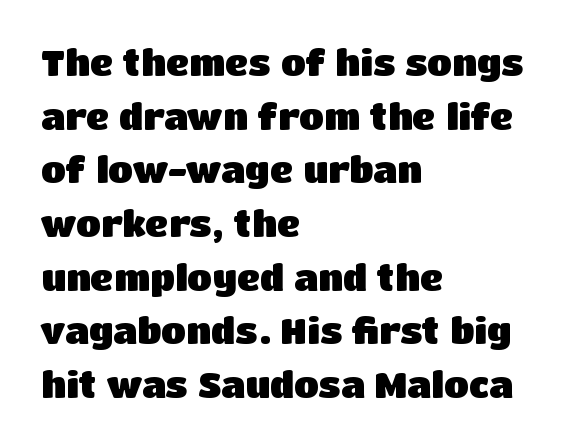
Serifs: no, the terminals of the letterforms are clean. Does the lettering tilt? It doesn't — this is upright. Quick note: underline off. Short and long lines alike share a common starting point at left. The characters look thick and weighty, a clear bold.
